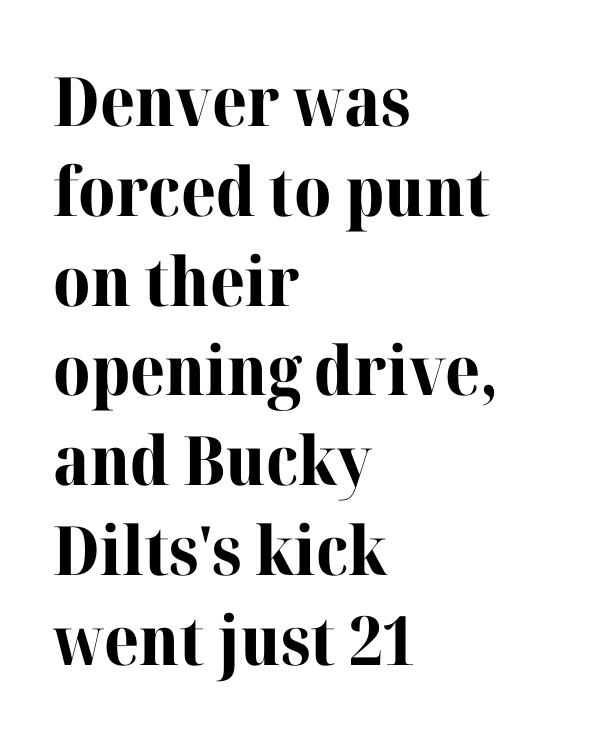
Q: Is the text bold? A: Yes.
Q: Is the text italic (slanted)? A: No, it is upright.
Q: Is the typeface a serif or a sans-serif typeface? A: Serif.
Q: Is the text underlined? A: No.
Q: How is the paragraph aligned? A: Left-aligned.
Q: Is the spacing between letters normal or unusually wide? A: Normal.
Q: Is the spacing between lines tight, normal or loose? A: Normal.
Q: Width (condensed, normal, or wide)? A: Normal.
Q: Stroke contrast? A: High.
Q: x-height? A: Medium.
Q: Monospaced? A: No.
